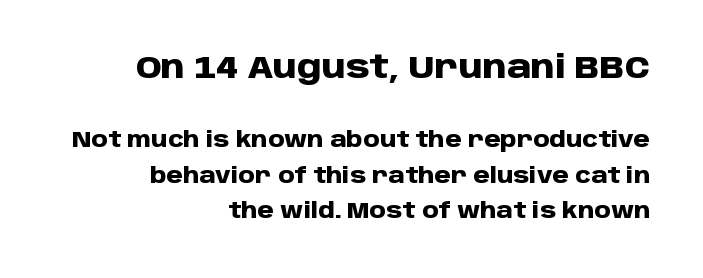
Regarding serifs, this sample does without them. A typesetter would call this proportional, since set widths differ per character. A typesetter would mark this as roman, not italic. Descenders are the only things crossing below the line.
